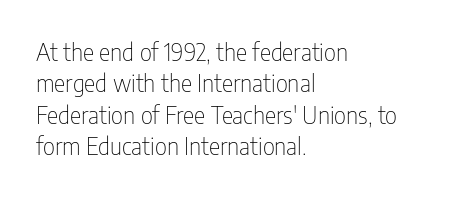
{"italic": "no", "bold": "no", "underline": "no", "align": "left", "line_spacing": "normal", "line_spacing_ratio": 1.31, "letter_spacing": "normal", "letter_spacing_em": 0.0, "glyph_px": 24}
